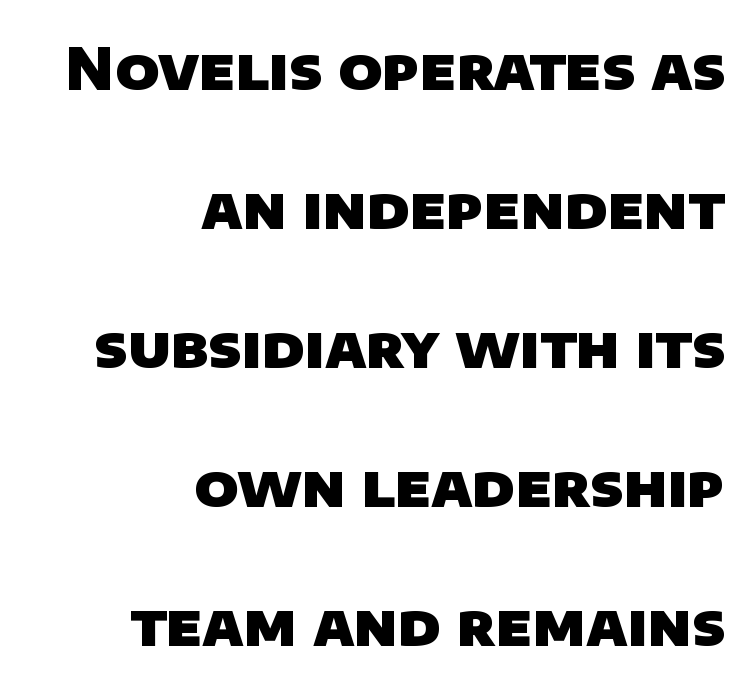
The image shows 57 px heavy sans-serif type; set right-aligned, loose line spacing (2.44x), normal letter spacing, not underlined; low stroke contrast and a large x-height.
